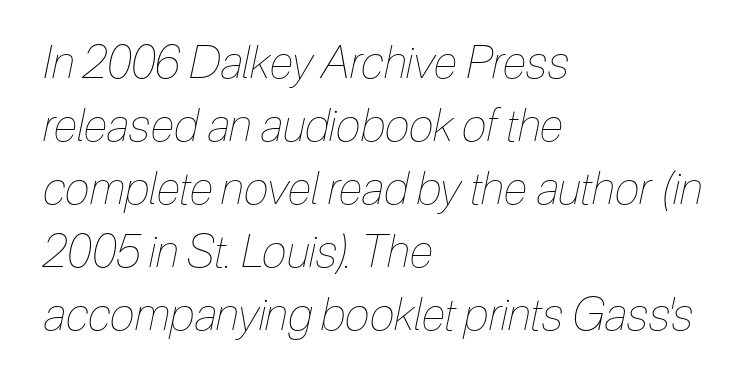
The image shows 45 px thin, condensed type, italic (leaning right); set left-aligned, normal line spacing (1.4x), normal letter spacing, not underlined; low stroke contrast and a medium x-height.
